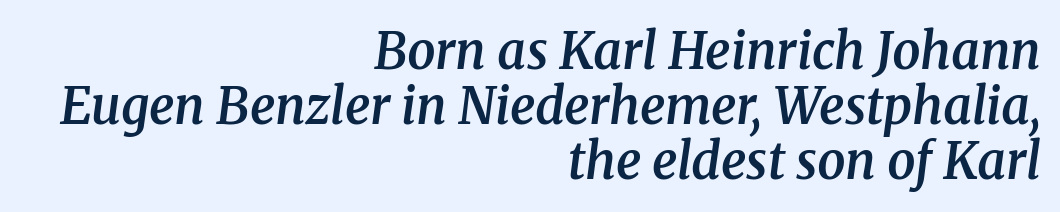
{"serif": "yes", "italic": "yes", "lean": "right", "slant_degrees": 8, "bold": "semi", "weight": "semibold", "width": "normal", "stroke_contrast": "medium", "x_height": "medium", "monospaced": "no", "underline": "no", "align": "right", "line_spacing": "tight", "line_spacing_ratio": 1.1, "letter_spacing": "normal", "letter_spacing_em": 0.0, "glyph_px": 50}
